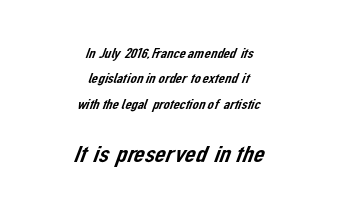
Reading down the block, each line starts at a different indent, mirrored at its end. Look at the glyph heights: the lower group is clearly the bigger setting. Glance below the letters and you will spot only blank space. Between one letter and the next there's only the usual sliver of space.
